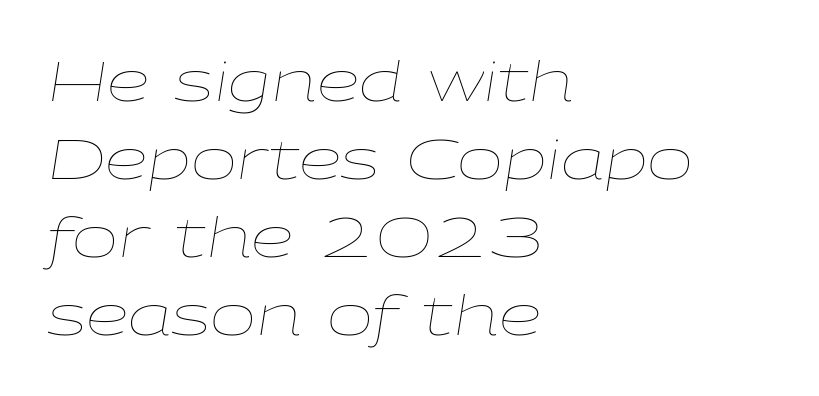
The image shows 55 px thin, wide type, italic (leaning right); set left-aligned, normal line spacing (1.42x), normal letter spacing, not underlined; low stroke contrast and a medium x-height.
